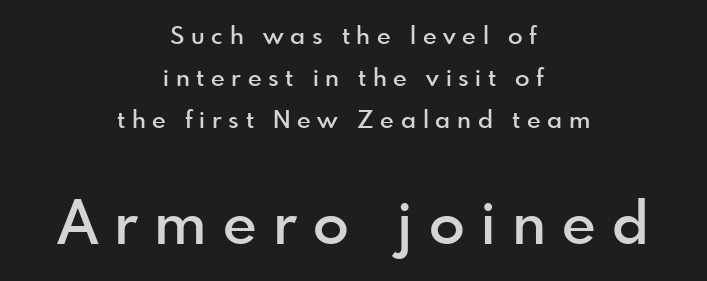
Unmarked baselines from the first word to the last. Is this a sans? Yes — the strokes have no serifs. The passage shown is typed in a proportional face where columns would drift. I'd describe the lettering as semibold — firm but not a full bold.
